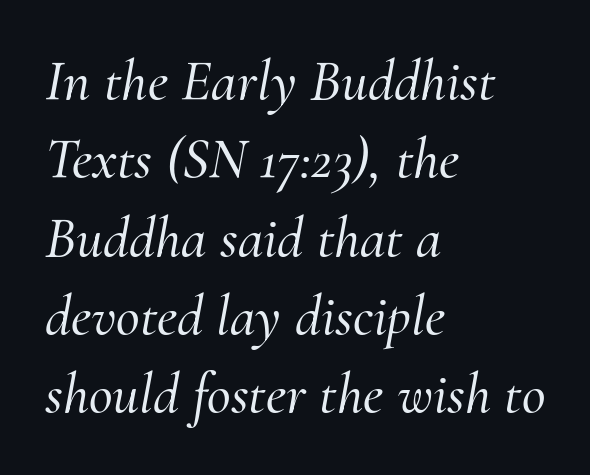
Spacing verdict: proportional, widths tailored to each character. The line texture is even and compact thanks to regular tracking. Only glyphs here, with clear space below each row. Looking at the ascenders, they clearly lean. Does the copy run flush right? No — it runs flush left. The rendering shows small feet on the letterforms — a serif design.
